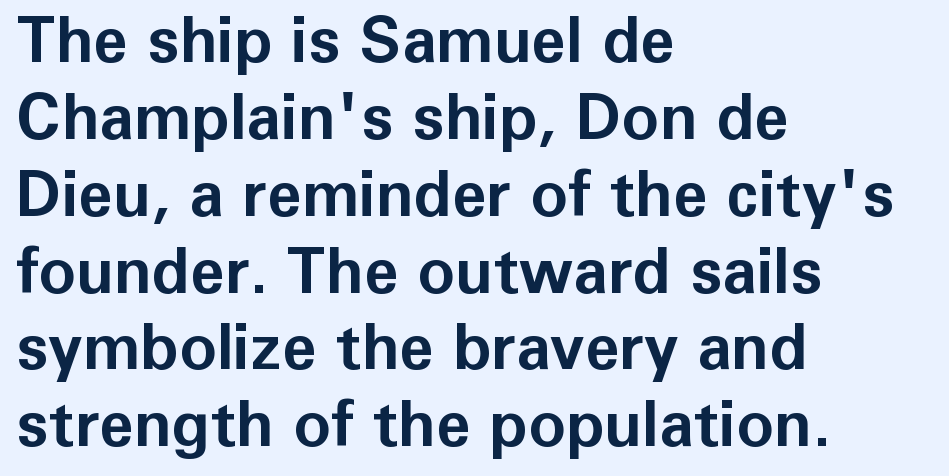
{"serif": "no", "italic": "no", "bold": "yes", "weight": "bold", "width": "normal", "stroke_contrast": "low", "x_height": "medium", "monospaced": "no", "underline": "no", "align": "left", "line_spacing_ratio": 1.22, "letter_spacing": "normal", "letter_spacing_em": 0.0, "glyph_px": 63}
